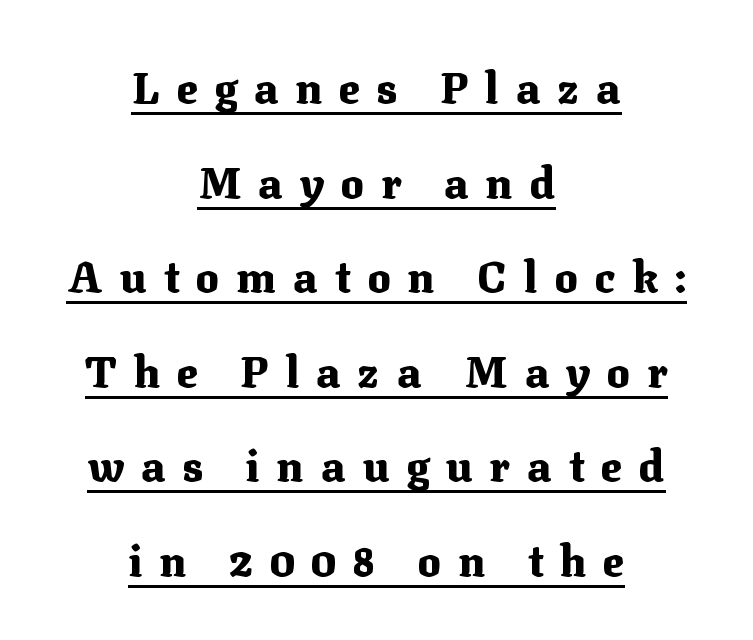
Q: Is the text bold? A: Yes.
Q: Is the text italic (slanted)? A: No, it is upright.
Q: Is the typeface a serif or a sans-serif typeface? A: Serif.
Q: Is the text underlined? A: Yes.
Q: How is the paragraph aligned? A: Centered.
Q: Is the spacing between letters normal or unusually wide? A: Unusually wide.
Q: Is the spacing between lines tight, normal or loose? A: Loose.
Q: Width (condensed, normal, or wide)? A: Normal.
Q: Stroke contrast? A: Medium.
Q: x-height? A: Medium.
Q: Monospaced? A: No.
